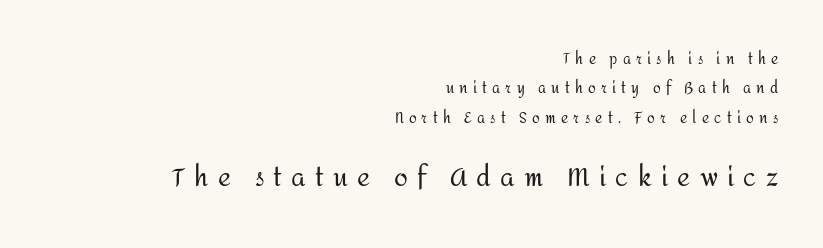
Descenders are the only things crossing below the line. Weight: regular or lighter. Which margin do the lines hug? The right one — the left edge is uneven. Widely set lines give the paragraph a tall, airy silhouette.
